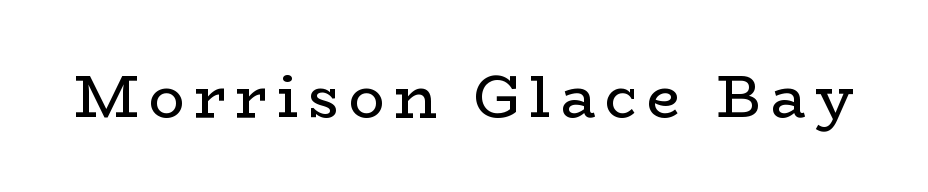
The image shows 59 px regular-weight, wide serif type, upright; set not underlined; low stroke contrast and a medium x-height.
